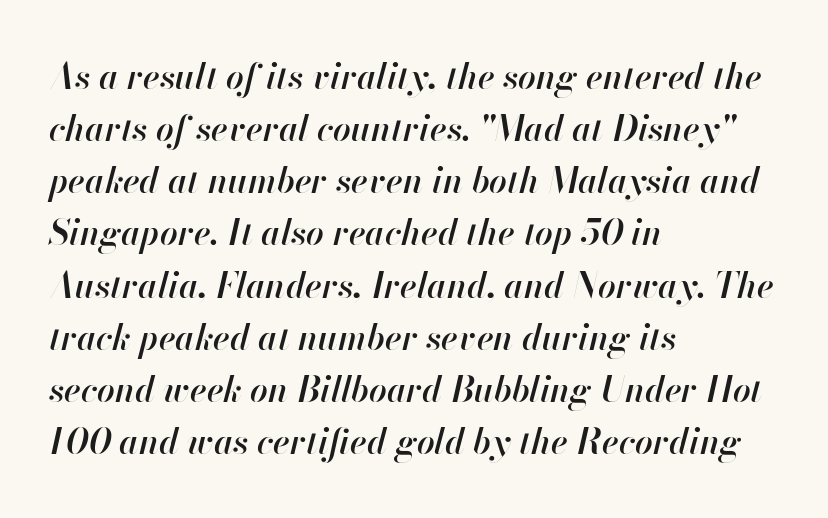
The image shows 35 px semibold type, italic (leaning right); set left-aligned, normal line spacing (1.49x), normal letter spacing, not underlined; high stroke contrast and a small x-height.
